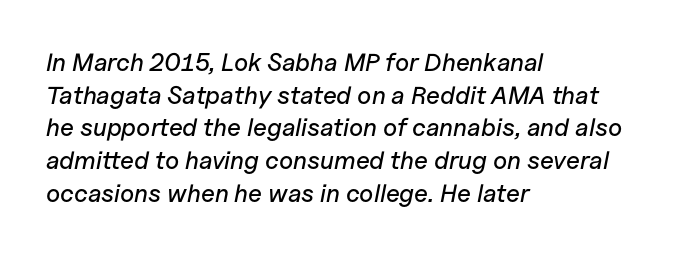
{"italic": "yes", "lean": "right", "slant_degrees": 11, "underline": "no", "align": "left", "line_spacing": "normal", "line_spacing_ratio": 1.31, "letter_spacing": "normal", "letter_spacing_em": 0.0, "glyph_px": 25}
